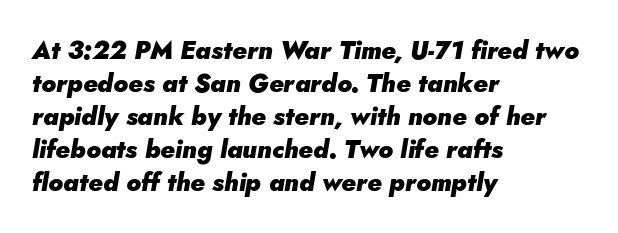
{"italic": "yes", "lean": "right", "slant_degrees": 5, "bold": "yes", "underline": "no", "align": "left", "line_spacing": "normal", "line_spacing_ratio": 1.32, "letter_spacing": "normal", "letter_spacing_em": 0.0, "glyph_px": 25}
